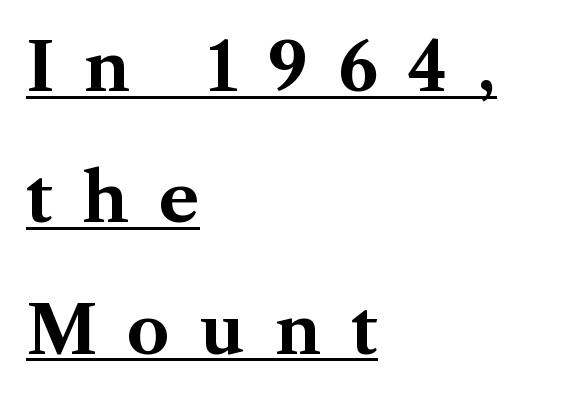
The image shows 67 px bold serif type, upright; set left-aligned, loose line spacing (1.96x), unusually wide letter spacing (+0.45 em), underlined; medium stroke contrast and a medium x-height.
